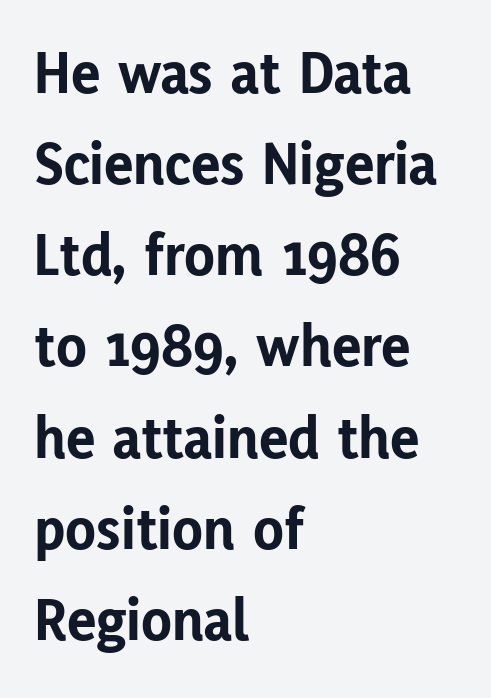
Do the letters lean? They stand straight. You'd pick this weight for a headline — it's a proper bold. Words float on clear page, feet unadorned. Each letter keeps its own natural width here, so spacing adapts to shape.
